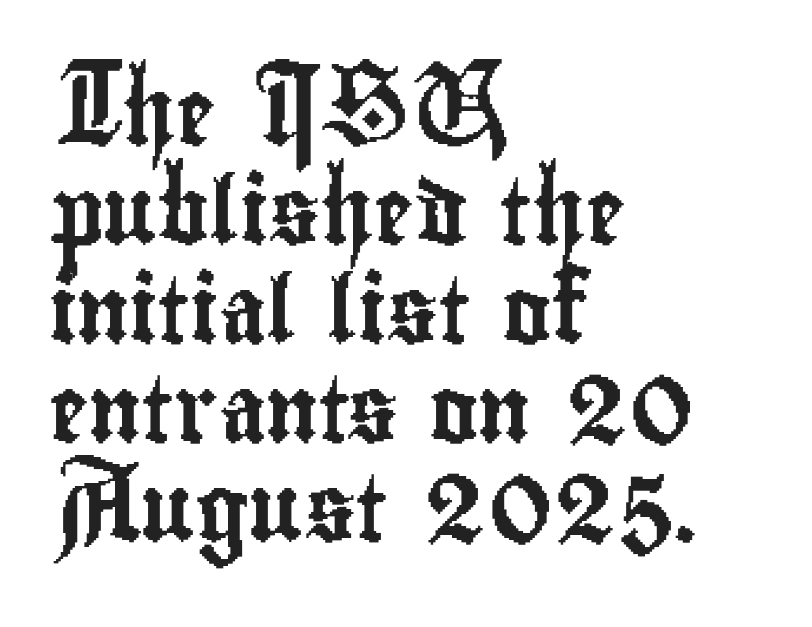
This rendering features lettering with no underline. Italic: no, the glyphs are upright roman. Students, observe: this is what conventionally led text looks like. Nothing unusual about the tracking: characters are spaced as the font intends.
